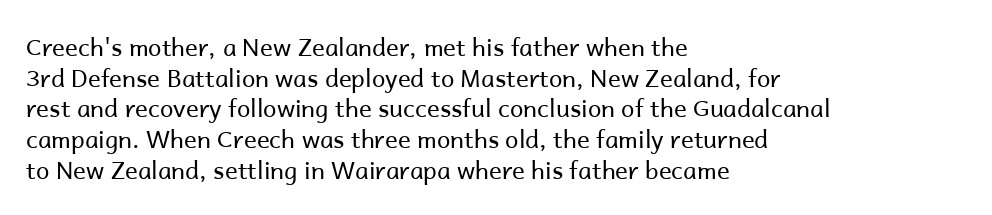
{"italic": "no", "bold": "no", "underline": "no", "align": "left", "line_spacing": "normal", "line_spacing_ratio": 1.28, "letter_spacing": "normal", "letter_spacing_em": 0.0, "glyph_px": 24}
